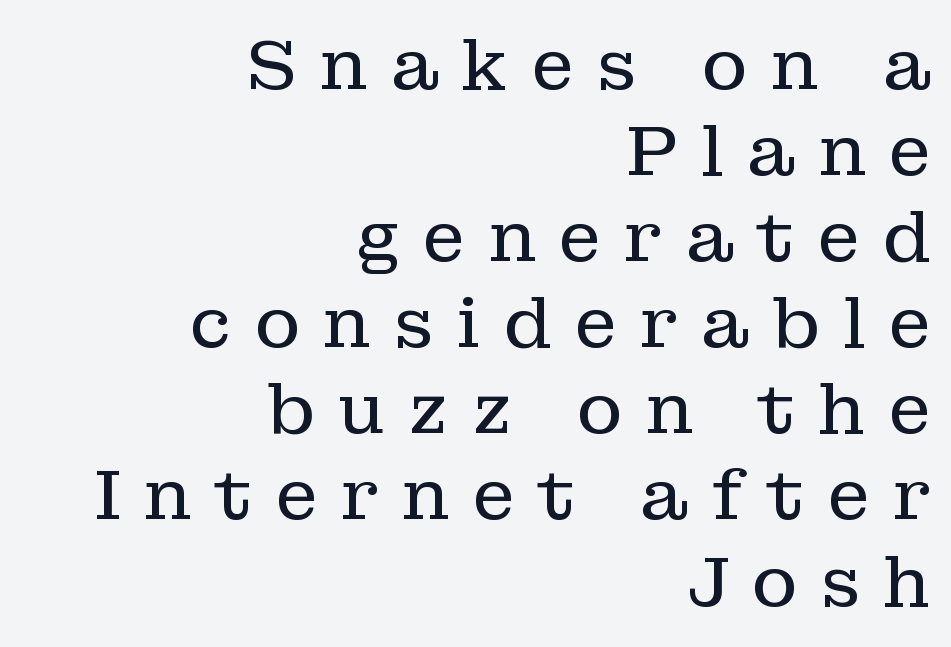
Q: Is the text bold? A: No.
Q: Is the text italic (slanted)? A: No, it is upright.
Q: Is the typeface a serif or a sans-serif typeface? A: Serif.
Q: Is the text underlined? A: No.
Q: How is the paragraph aligned? A: Right-aligned.
Q: Is the spacing between letters normal or unusually wide? A: Unusually wide.
Q: Width (condensed, normal, or wide)? A: Normal.
Q: Stroke contrast? A: Low.
Q: x-height? A: Medium.
Q: Monospaced? A: No.
